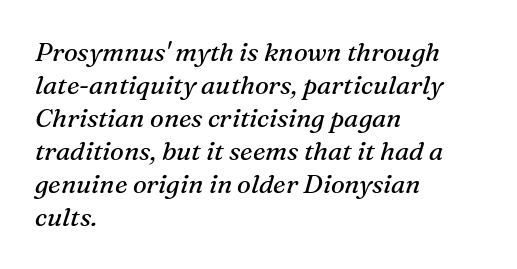
The image shows 26 px text type, italic (leaning right); set left-aligned, normal line spacing (1.27x), normal letter spacing, not underlined.
